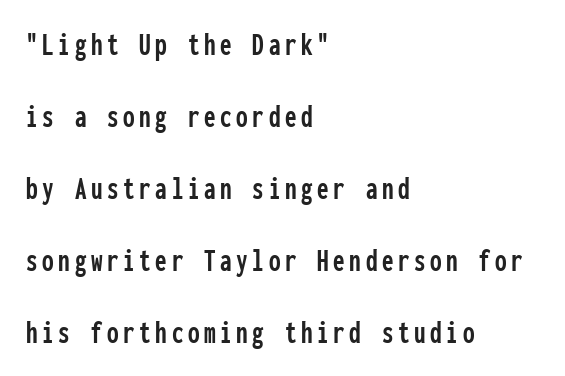
Q: Is the text italic (slanted)? A: No, it is upright.
Q: Is the typeface a serif or a sans-serif typeface? A: Sans-serif.
Q: Is the text underlined? A: No.
Q: How is the paragraph aligned? A: Left-aligned.
Q: Is the spacing between lines tight, normal or loose? A: Loose.
Q: Width (condensed, normal, or wide)? A: Condensed.
Q: Stroke contrast? A: Low.
Q: x-height? A: Medium.
Q: Monospaced? A: Yes.
